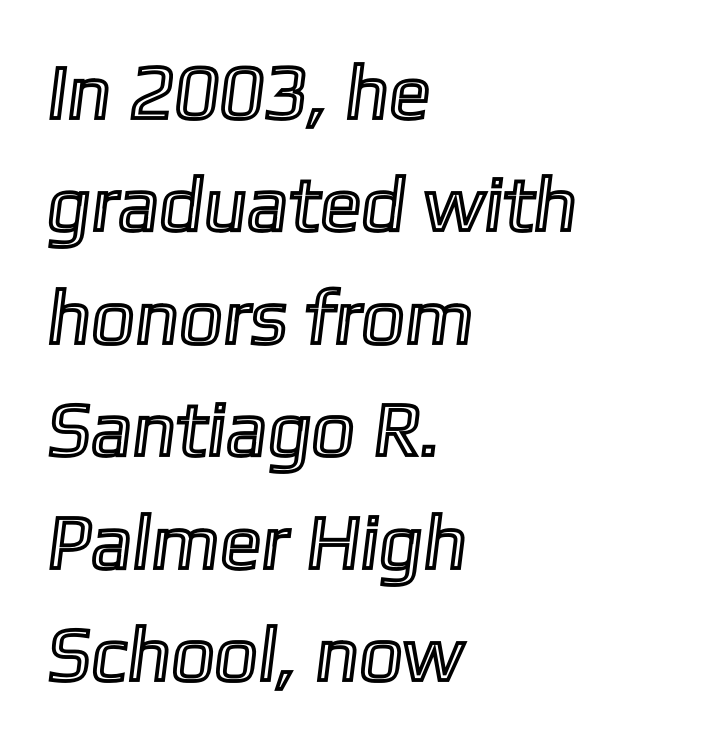
The image shows 77 px text type; set left-aligned, normal line spacing (1.46x), normal letter spacing, not underlined; a medium x-height.
